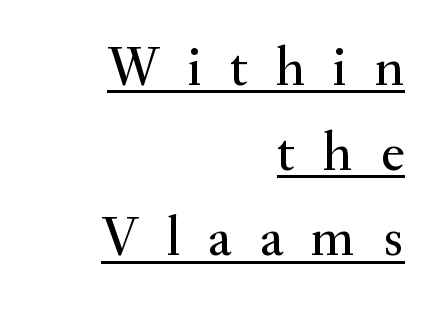
{"serif": "yes", "italic": "no", "width": "normal", "stroke_contrast": "medium", "x_height": "small", "monospaced": "no", "underline": "yes", "align": "right", "line_spacing": "normal", "line_spacing_ratio": 1.52, "letter_spacing": "wide", "letter_spacing_em": 0.49, "glyph_px": 56}
